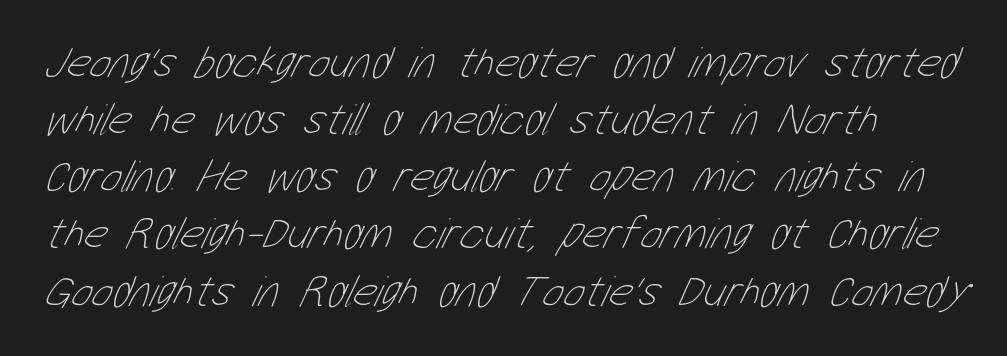
{"bold": "no", "weight": "thin", "width": "condensed", "stroke_contrast": "low", "x_height": "medium", "monospaced": "no", "underline": "no", "line_spacing": "normal", "line_spacing_ratio": 1.27, "letter_spacing": "normal", "letter_spacing_em": 0.0, "glyph_px": 45}
